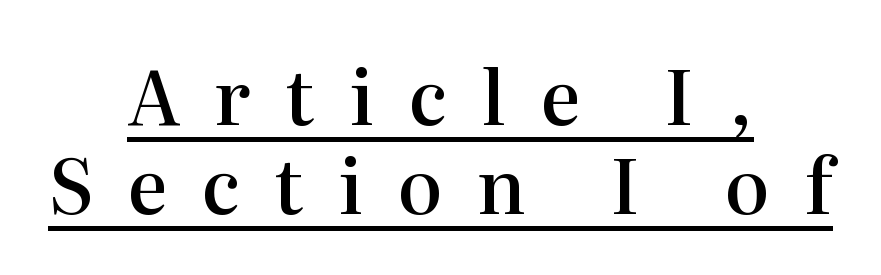
This sample has the flowing, uneven cadence of proportional lettering. If you drew a line through each stem, it would be perfectly vertical. The rendering positions every line midway between the sides. Decoration check: the copy is underlined.
